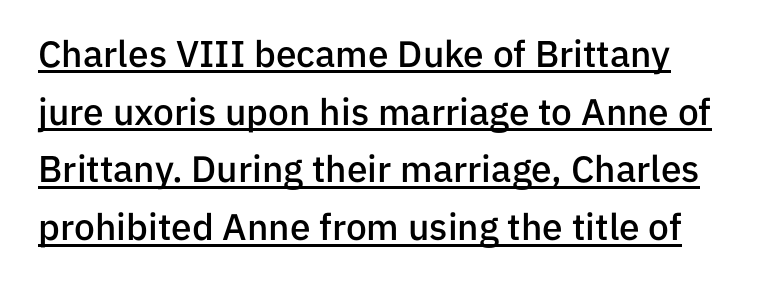
The rendered words wear a rule along their underside. Look at the stroke-to-counter ratio: somewhat heavy, a semibold. The rendering uses a moderate line-height, typical for paragraphs. Each letter's strokes conclude bluntly, with no projecting serifs. All the whitespace from short lines collects on the right.
